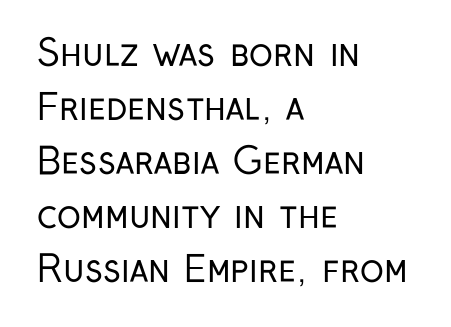
Each line starts at the same left margin while the right side varies. The passage shown is not underscored anywhere. Each letter keeps its own natural width here, so spacing adapts to shape. This is not heavy type; no bold has been used. Does the lettering tilt? It doesn't — this is upright. The glyphs in this specimen are sans serif.
